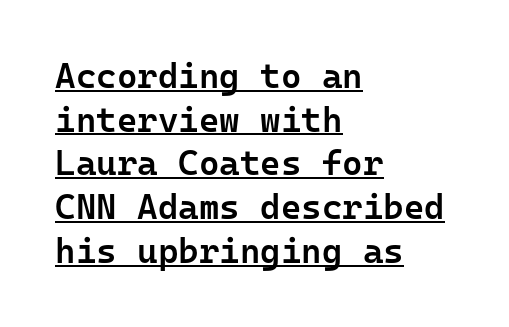
{"serif": "no", "italic": "no", "bold": "semi", "weight": "semibold", "width": "normal", "stroke_contrast": "low", "x_height": "medium", "monospaced": "yes", "underline": "yes", "align": "left", "line_spacing": "normal", "line_spacing_ratio": 1.25, "letter_spacing": "normal", "letter_spacing_em": 0.0, "glyph_px": 35}
